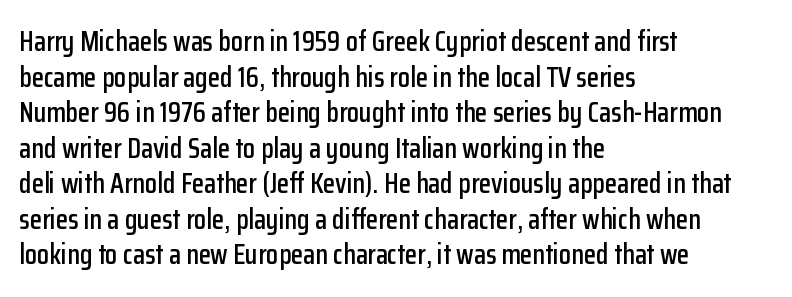
The image shows 28 px condensed sans-serif type, upright; set left-aligned, normal line spacing (1.27x), normal letter spacing, not underlined; low stroke contrast and a medium x-height.
